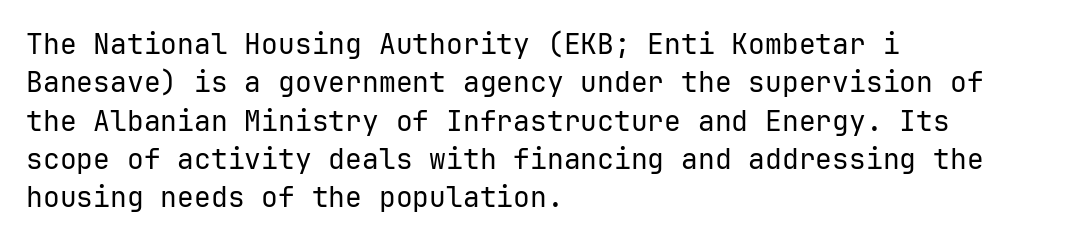
Does the copy run flush right? No — it runs flush left. The passage shown is not underscored anywhere. These lines sit exactly where default settings would place them. This is sans-serif lettering, the kind often seen on screens and signage. Posture: straight, roman, zero tilt.
